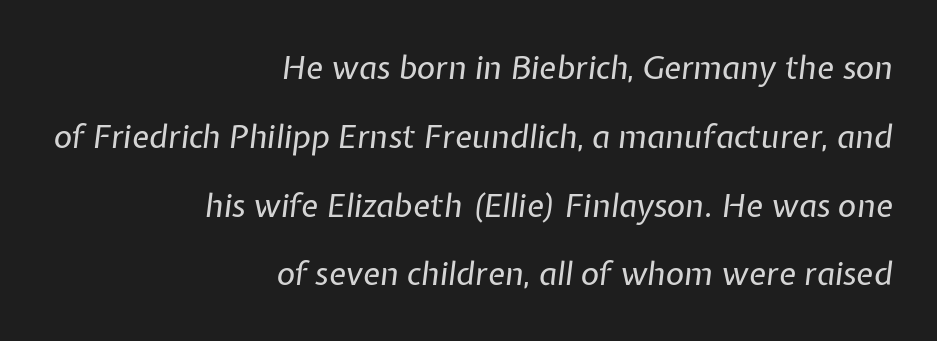
Is the type heavy? It reads as light-to-regular instead. The space beneath each line is pristine and unruled. This sample uses an oblique cut, with every glyph tilted off the vertical. Nobody touched the tracking dial on this one. The paragraph has a hard right edge and a soft left edge.
